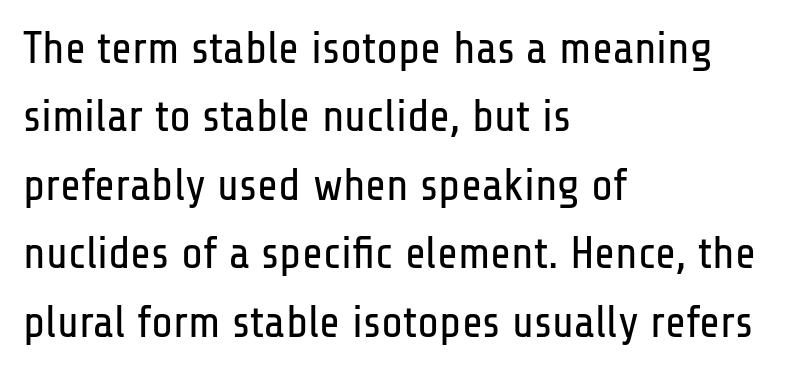
The image shows 45 px regular-weight, condensed sans-serif type, upright; set left-aligned, normal line spacing (1.52x), normal letter spacing, not underlined; low stroke contrast and a medium x-height.
